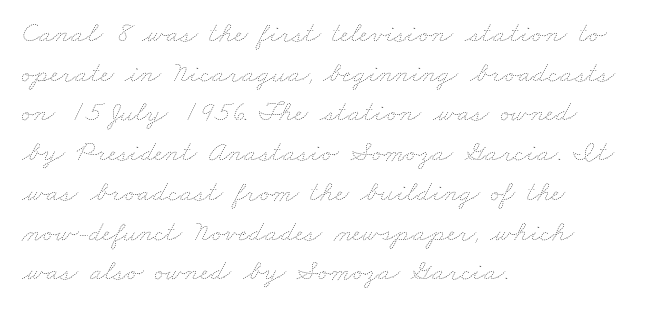
Proportional: the letters do not fall into vertical columns. The words here are not underlined. There is no visible air inserted between adjacent glyphs. Weight class: somewhere from thin through regular. Vertical spacing — default.
